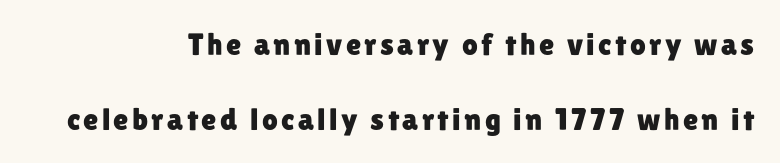
{"serif": "no", "italic": "no", "width": "normal", "stroke_contrast": "low", "x_height": "medium", "monospaced": "no", "underline": "no", "align": "right", "line_spacing": "loose", "line_spacing_ratio": 2.41, "glyph_px": 31}
